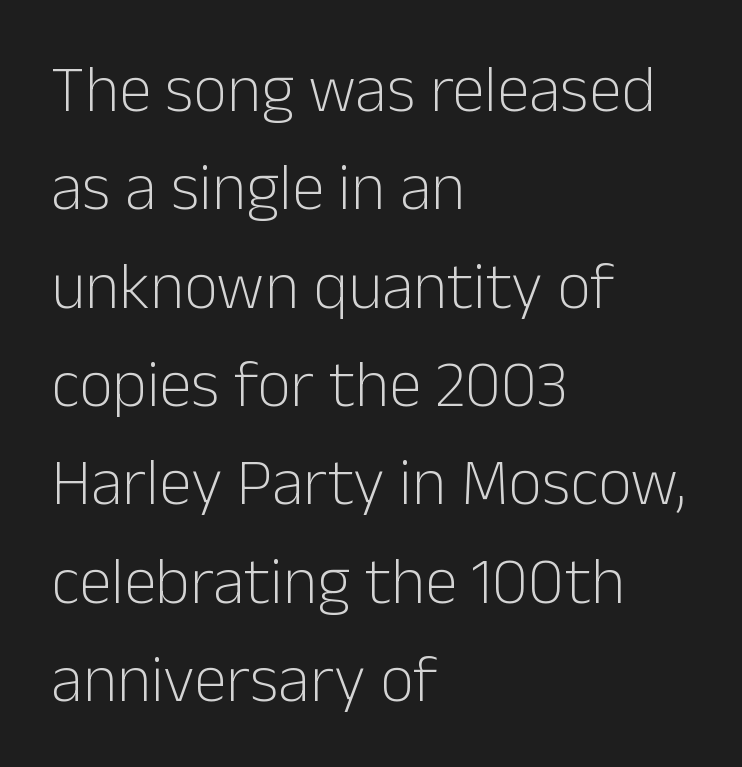
Q: Is the text bold? A: No.
Q: Is the text italic (slanted)? A: No, it is upright.
Q: Is the typeface a serif or a sans-serif typeface? A: Sans-serif.
Q: Is the text underlined? A: No.
Q: How is the paragraph aligned? A: Left-aligned.
Q: Is the spacing between letters normal or unusually wide? A: Normal.
Q: Is the spacing between lines tight, normal or loose? A: Normal.
Q: Width (condensed, normal, or wide)? A: Normal.
Q: Stroke contrast? A: Low.
Q: x-height? A: Medium.
Q: Monospaced? A: No.
